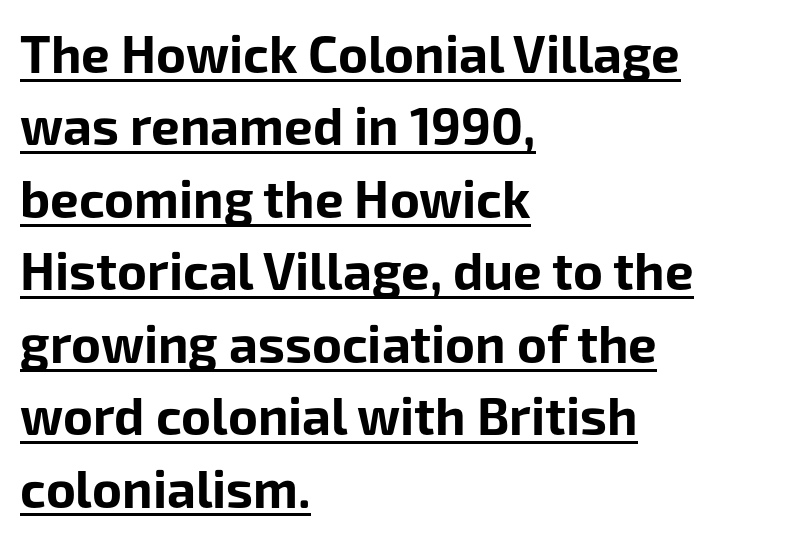
The image shows 51 px bold sans-serif type, upright; set left-aligned, normal line spacing (1.42x), normal letter spacing, underlined; low stroke contrast and a medium x-height.
